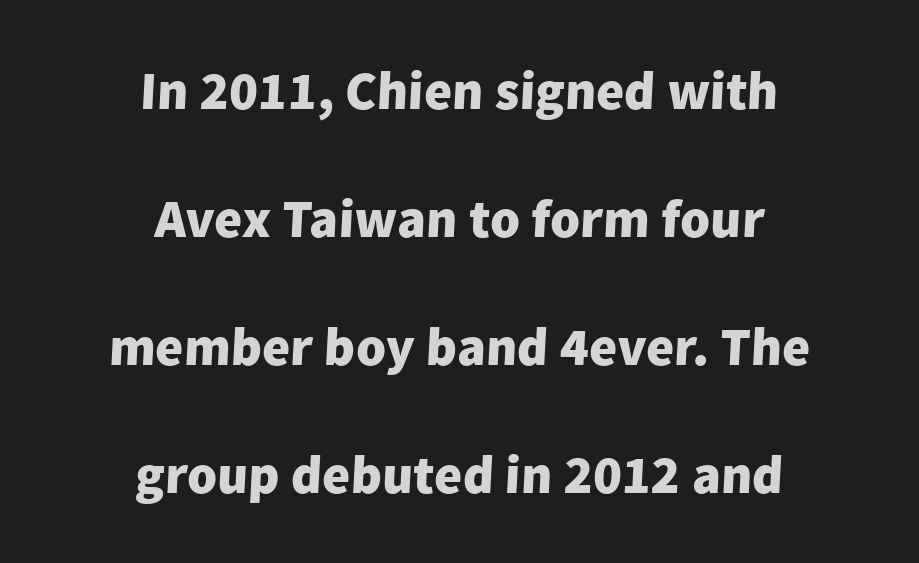
The image shows 54 px heavy sans-serif type; set centered, loose line spacing (2.37x), normal letter spacing, not underlined; low stroke contrast and a medium x-height.
